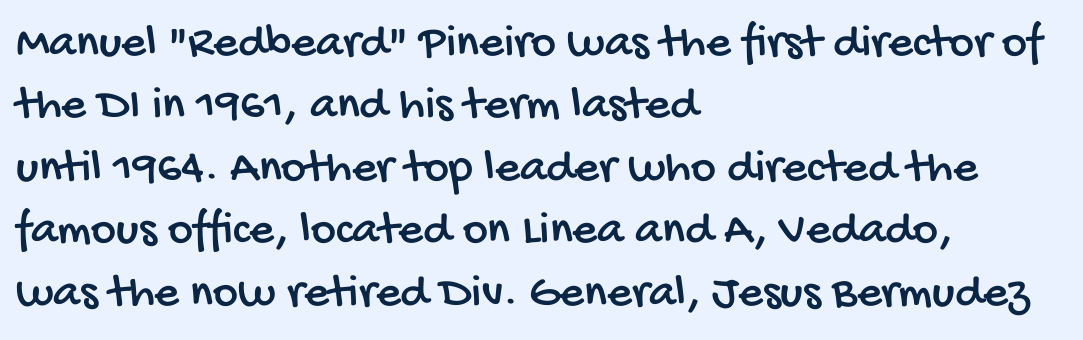
{"serif": "no", "width": "condensed", "stroke_contrast": "low", "x_height": "large", "monospaced": "no", "underline": "no", "align": "left", "line_spacing": "normal", "line_spacing_ratio": 1.3, "letter_spacing": "normal", "letter_spacing_em": 0.0, "glyph_px": 48}
